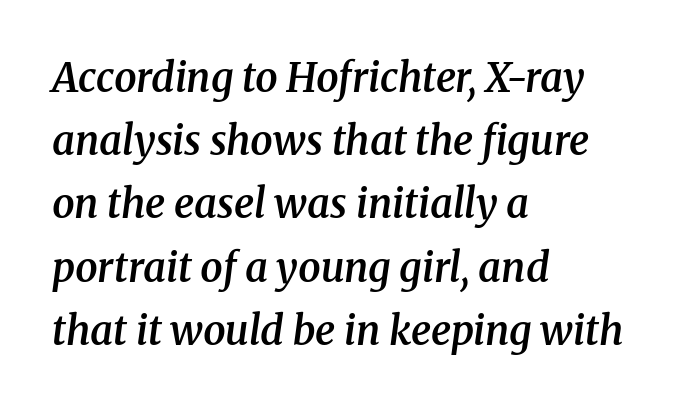
Students, observe: this is what conventionally led text looks like. Do the characters align in a grid? No, the font is proportional. Letters rest on an invisible, unmarked baseline. Stroke terminals: seriffed. Reading down the block, your eye returns to a fixed left position each line.
